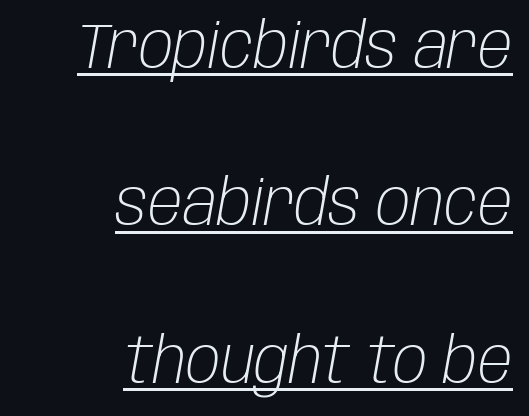
The image shows 64 px light, condensed type, italic (leaning right); set right-aligned, loose line spacing (2.46x), normal letter spacing, underlined; low stroke contrast and a large x-height.
